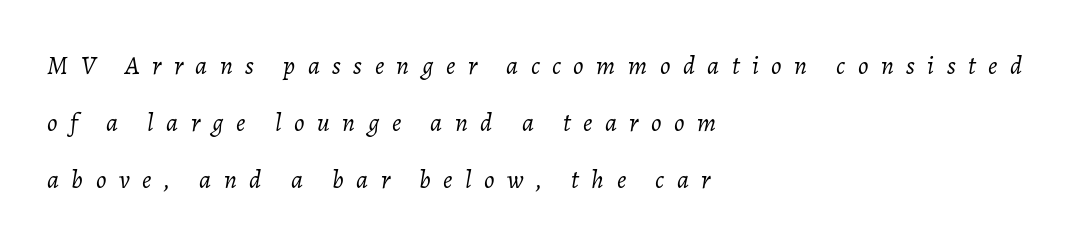
This sample is left-justified, so line endings fall wherever the words run out. Stems and bowls with no extra thickness — not bold. These lines were composed using italics. Glyph-to-glyph distance is far greater than everyday printed text. The strip under each line holds only bare page.
